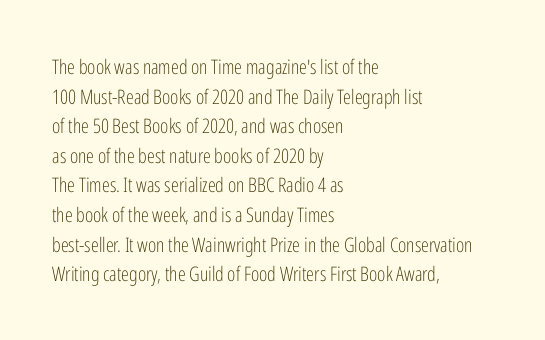
{"italic": "no", "bold": "no", "underline": "no", "align": "left", "line_spacing": "normal", "line_spacing_ratio": 1.48, "letter_spacing": "normal", "letter_spacing_em": 0.0, "glyph_px": 20}
